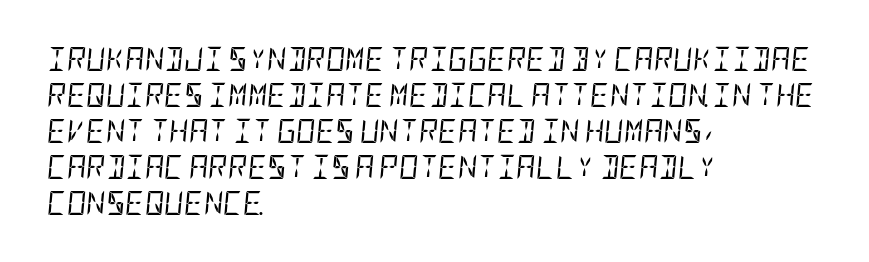
The image shows 24 px text type, italic (leaning right); set left-aligned, normal line spacing (1.5x), normal letter spacing, not underlined.
